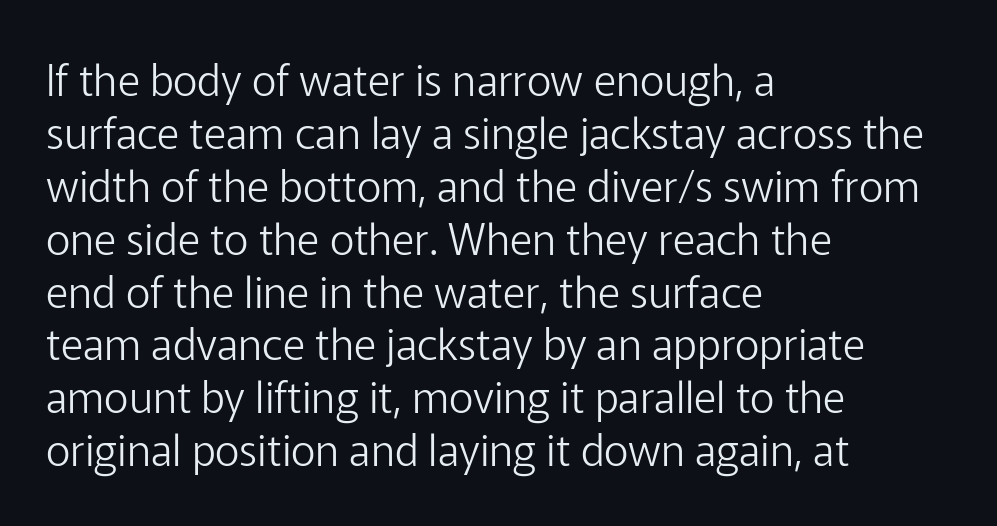
Spacing between characters is what you'd get straight out of the box. The face used here is proportionally spaced, like ordinary book or web type. This is roman type, the default non-slanted kind. A light-to-regular cut is what we see here. This is sans-serif lettering, the kind often seen on screens and signage. Leftover space on each line is placed entirely after the last word.
